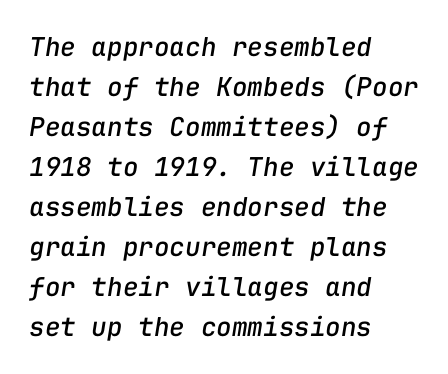
Q: Is the text italic (slanted)? A: Yes, it leans right by about 9 degrees.
Q: Is the text underlined? A: No.
Q: How is the paragraph aligned? A: Left-aligned.
Q: Is the spacing between letters normal or unusually wide? A: Normal.
Q: Is the spacing between lines tight, normal or loose? A: Normal.
